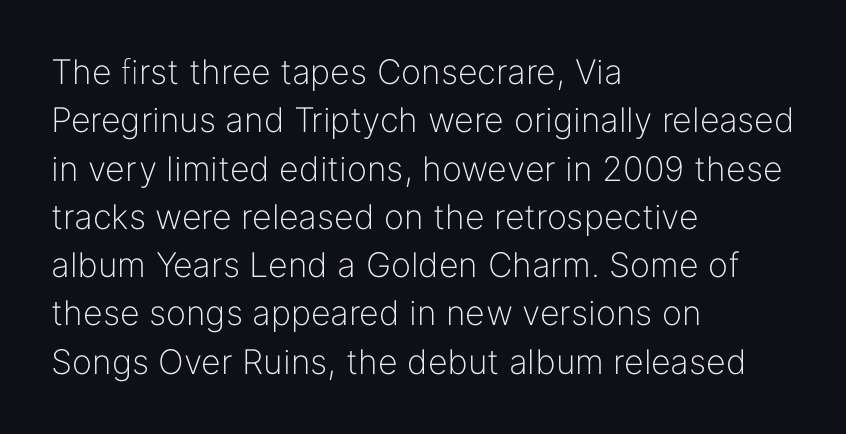
The letters advance in unequal steps, a hallmark of proportional type. Nope, no serifs anywhere on these letters. The letters sit at their default tracking, neither squeezed nor spread. Visually the block forms a straight wall on the left and a jagged coastline on the right. No italicization has been applied; the sample stays upright.
